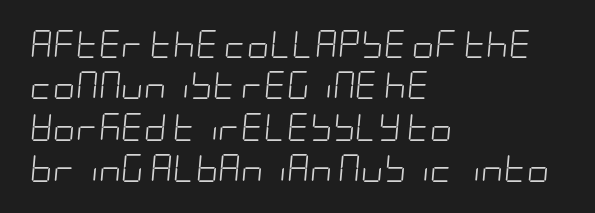
Q: Is the text bold? A: No.
Q: Is the text italic (slanted)? A: Yes, it leans right by about 5 degrees.
Q: Is the text underlined? A: No.
Q: How is the paragraph aligned? A: Left-aligned.
Q: Is the spacing between letters normal or unusually wide? A: Normal.
Q: Is the spacing between lines tight, normal or loose? A: Normal.
Q: Width (condensed, normal, or wide)? A: Condensed.
Q: Stroke contrast? A: Low.
Q: x-height? A: Large.
